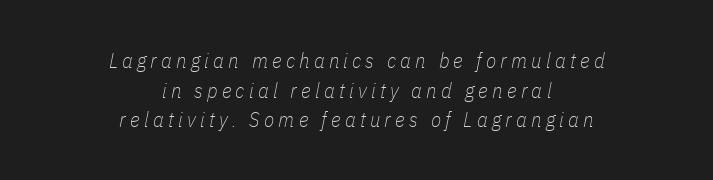
Q: Is the text bold? A: No.
Q: Is the text italic (slanted)? A: Yes, it leans right by about 11 degrees.
Q: Is the text underlined? A: No.
Q: How is the paragraph aligned? A: Centered.
Q: Is the spacing between letters normal or unusually wide? A: Unusually wide.
Q: Is the spacing between lines tight, normal or loose? A: Normal.
